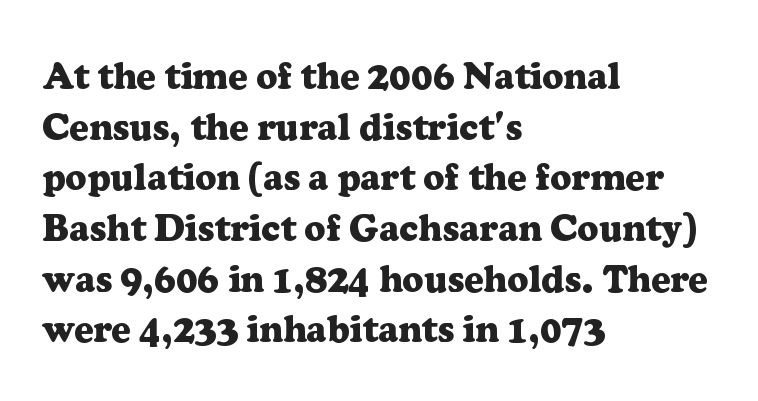
Plenty of ink on the page — the face is bold. Students, observe: this is what conventionally led text looks like. The text block is weighted toward the left margin, trailing off unevenly rightward. The face used here is rendered with its standard letterfit. Descenders hang freely into open space. Think of a printed novel: that variable character pitch is what you see here.
